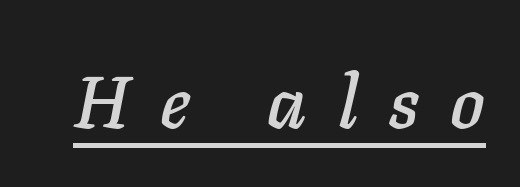
Q: Is the text italic (slanted)? A: Yes, it leans right by about 11 degrees.
Q: Is the text underlined? A: Yes.
Q: Is the spacing between letters normal or unusually wide? A: Unusually wide.
Q: Width (condensed, normal, or wide)? A: Normal.
Q: Stroke contrast? A: Low.
Q: x-height? A: Medium.
Q: Monospaced? A: No.
